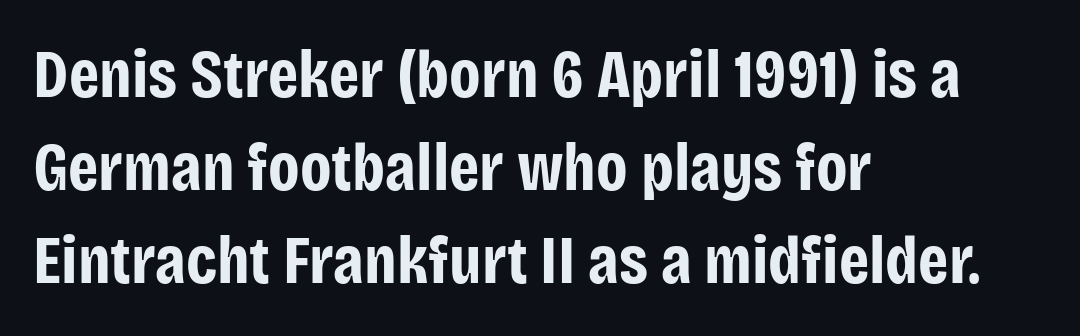
Q: Is the text bold? A: Yes.
Q: Is the text italic (slanted)? A: No, it is upright.
Q: Is the typeface a serif or a sans-serif typeface? A: Sans-serif.
Q: Is the text underlined? A: No.
Q: How is the paragraph aligned? A: Left-aligned.
Q: Is the spacing between letters normal or unusually wide? A: Normal.
Q: Is the spacing between lines tight, normal or loose? A: Normal.
Q: Width (condensed, normal, or wide)? A: Condensed.
Q: Stroke contrast? A: Low.
Q: x-height? A: Large.
Q: Monospaced? A: No.
